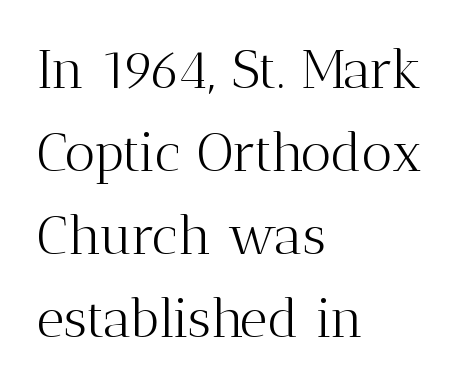
Q: Is the text bold? A: No.
Q: Is the text italic (slanted)? A: No, it is upright.
Q: Is the typeface a serif or a sans-serif typeface? A: Serif.
Q: Is the text underlined? A: No.
Q: How is the paragraph aligned? A: Left-aligned.
Q: Is the spacing between letters normal or unusually wide? A: Normal.
Q: Is the spacing between lines tight, normal or loose? A: Normal.
Q: Width (condensed, normal, or wide)? A: Normal.
Q: Stroke contrast? A: Medium.
Q: x-height? A: Medium.
Q: Monospaced? A: No.
